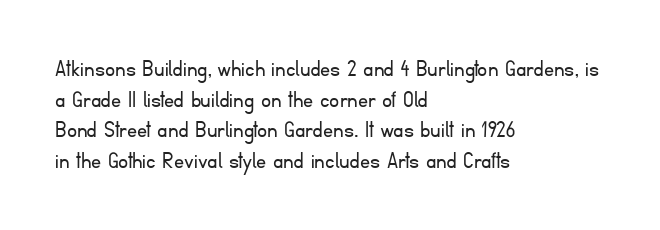
{"italic": "no", "bold": "no", "underline": "no", "align": "left", "line_spacing_ratio": 1.23, "letter_spacing": "normal", "letter_spacing_em": 0.0, "glyph_px": 25}
